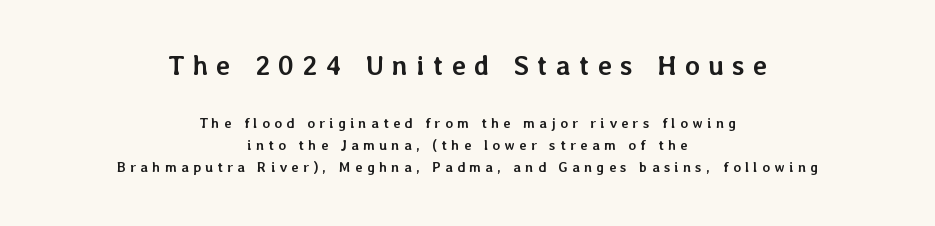
The image shows 27 px bold type, upright; set centered, normal line spacing (1.59x), unusually wide letter spacing (+0.31 em), not underlined; the first (top) block is 1.93x larger.
